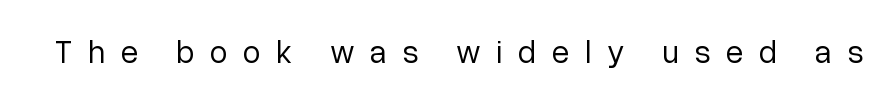
{"serif": "no", "italic": "no", "bold": "no", "weight": "regular", "width": "normal", "stroke_contrast": "low", "x_height": "medium", "monospaced": "no", "underline": "no", "letter_spacing": "wide", "letter_spacing_em": 0.49, "glyph_px": 32}
